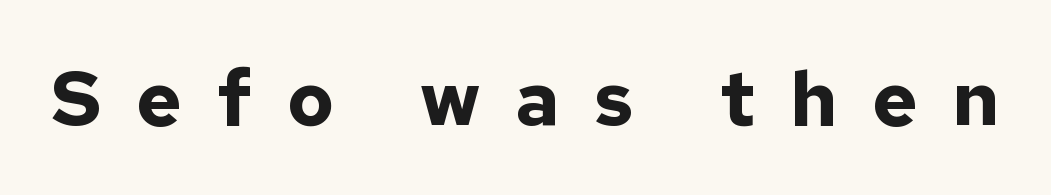
The image shows 77 px bold sans-serif type, upright; set unusually wide letter spacing (+0.45 em), not underlined; low stroke contrast and a medium x-height.
